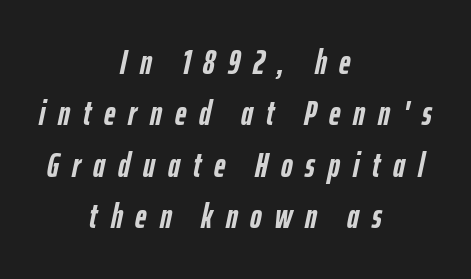
The image shows 35 px semibold, condensed type, italic (leaning right); set centered, normal line spacing (1.47x), unusually wide letter spacing (+0.37 em), not underlined; low stroke contrast and a medium x-height.
